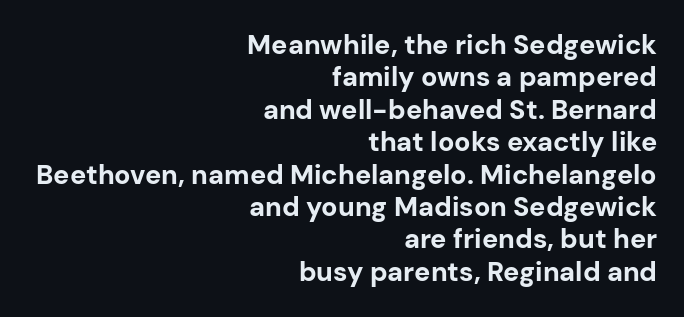
Honestly, there is no underline to notice here at all. Which margin do the lines hug? The right one — the left edge is uneven. Caption: standard tracking, unaltered. Characters remain perfectly vertical along every line. Heavy, bold letterforms.
